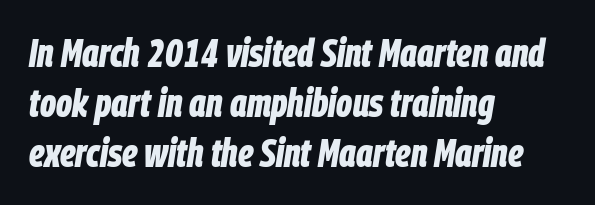
The image shows 39 px bold, condensed type, italic (leaning right); set left-aligned, normal line spacing (1.28x), normal letter spacing, not underlined; low stroke contrast and a large x-height.
